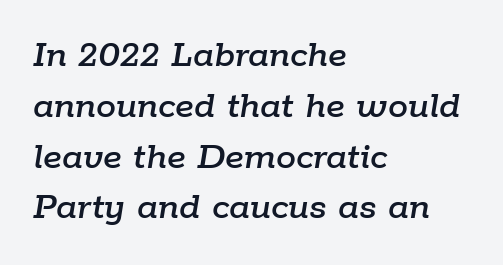
{"italic": "yes", "lean": "right", "slant_degrees": 9, "width": "normal", "stroke_contrast": "low", "x_height": "medium", "monospaced": "no", "underline": "no", "align": "left", "line_spacing": "normal", "line_spacing_ratio": 1.27, "letter_spacing": "normal", "letter_spacing_em": 0.0, "glyph_px": 40}
